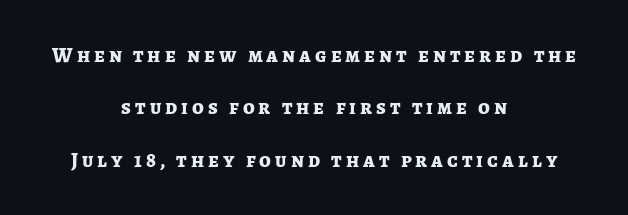
The image shows 21 px bold type, upright; set centered, loose line spacing (2.5x), not underlined.
